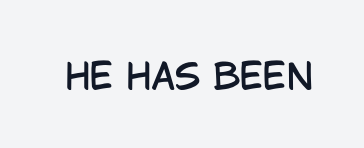
The image shows 35 px condensed sans-serif type, upright; set normal letter spacing, not underlined; low stroke contrast and a large x-height.
